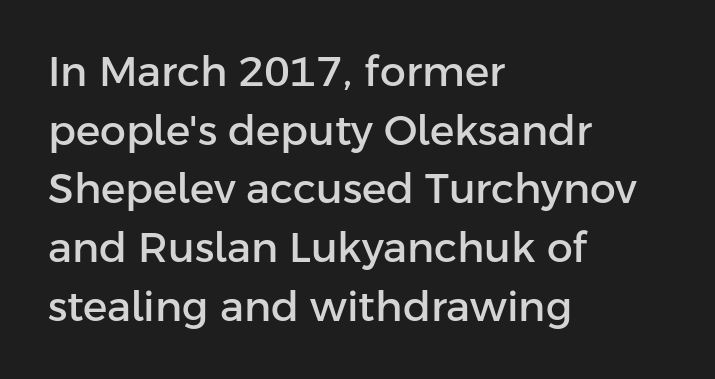
Q: Is the text italic (slanted)? A: No, it is upright.
Q: Is the typeface a serif or a sans-serif typeface? A: Sans-serif.
Q: Is the text underlined? A: No.
Q: How is the paragraph aligned? A: Left-aligned.
Q: Is the spacing between letters normal or unusually wide? A: Normal.
Q: Is the spacing between lines tight, normal or loose? A: Normal.
Q: Width (condensed, normal, or wide)? A: Normal.
Q: Stroke contrast? A: Low.
Q: x-height? A: Medium.
Q: Monospaced? A: No.
